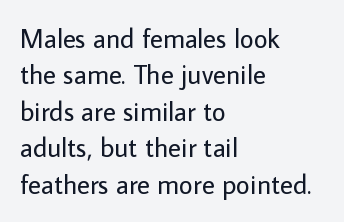
The image shows 27 px text type, upright; set left-aligned, normal line spacing (1.35x), normal letter spacing, not underlined.
